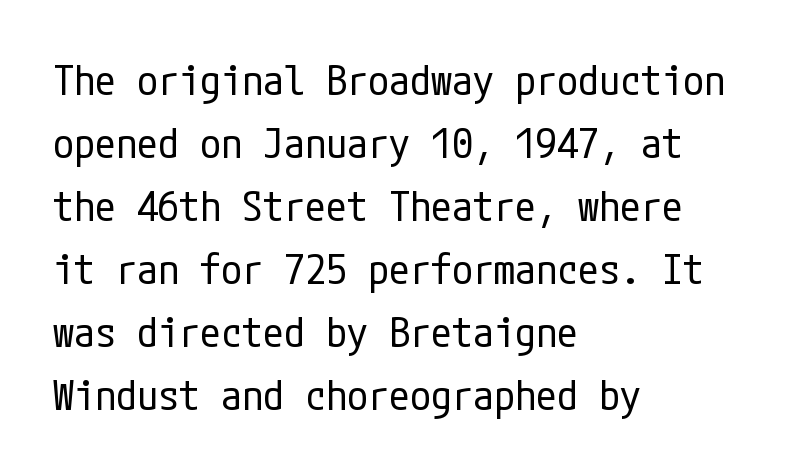
The image shows 42 px regular-weight, condensed sans-serif type, upright; set left-aligned, normal line spacing (1.5x), normal letter spacing, not underlined; low stroke contrast and a medium x-height.
